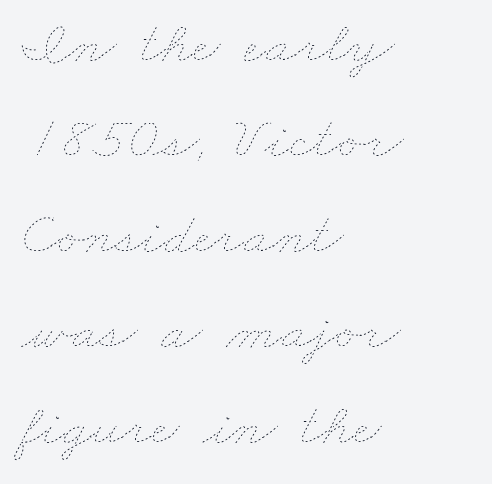
Q: Is the text bold? A: No.
Q: Is the text underlined? A: No.
Q: How is the paragraph aligned? A: Left-aligned.
Q: Is the spacing between letters normal or unusually wide? A: Normal.
Q: Is the spacing between lines tight, normal or loose? A: Normal.
Q: Width (condensed, normal, or wide)? A: Wide.
Q: Stroke contrast? A: Low.
Q: x-height? A: Small.
Q: Monospaced? A: No.
